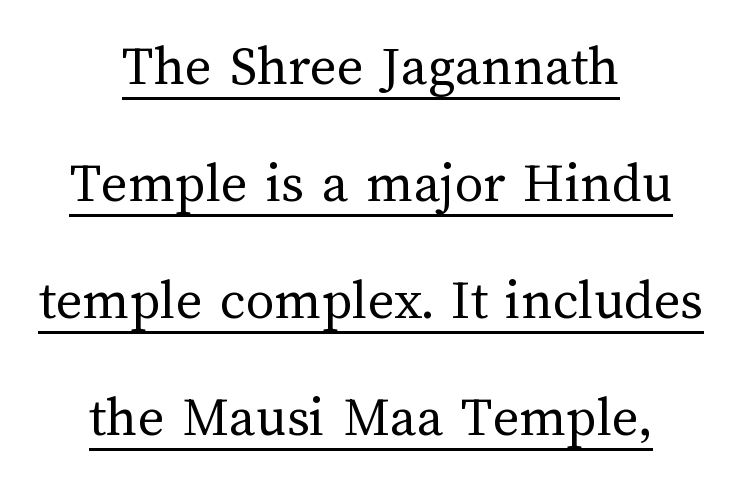
Short note: letters normally spaced. Horizontally, the lines are justified to the midpoint only. Here the designer chose a conventional face with non-uniform glyph widths. The cut favours lightness, reaching ordinary text weight at its darkest. Posture: straight, roman, zero tilt. A rule runs beneath these lines of type.
